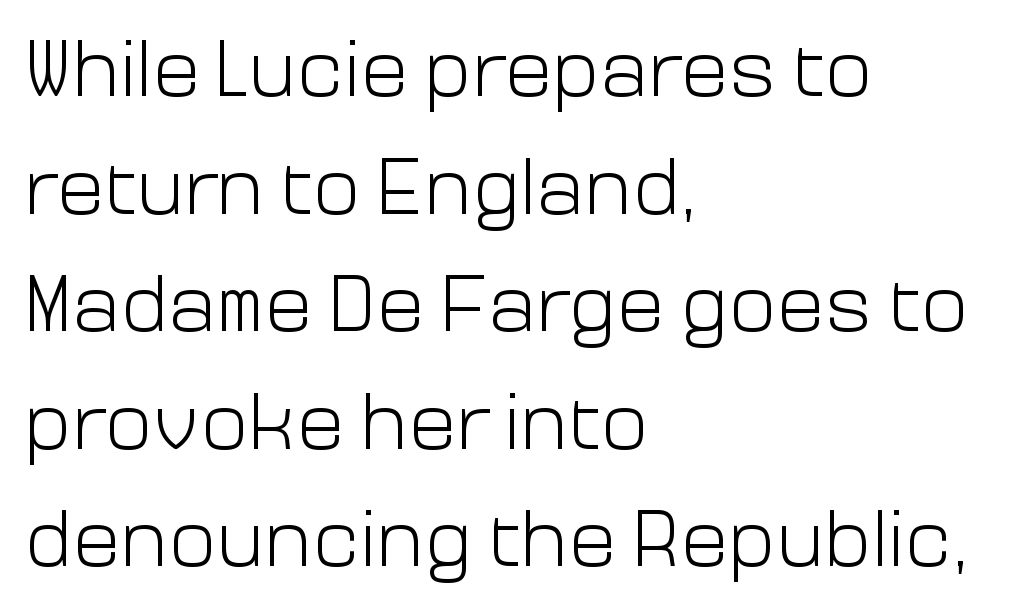
Plain, unruled lines of type. The rendering uses natural spacing where letterforms have individual widths. Quick note: not italic, upright. Normally led — the rows are evenly, conventionally spaced.
